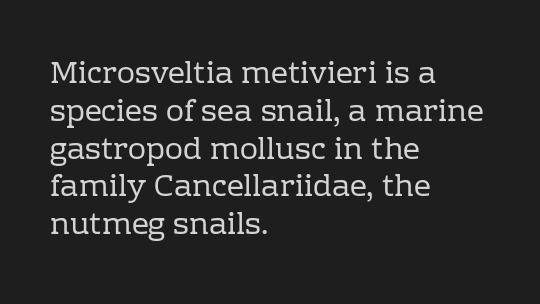
Q: Is the text bold? A: No.
Q: Is the text italic (slanted)? A: No, it is upright.
Q: Is the typeface a serif or a sans-serif typeface? A: Serif.
Q: Is the text underlined? A: No.
Q: How is the paragraph aligned? A: Left-aligned.
Q: Is the spacing between letters normal or unusually wide? A: Normal.
Q: Is the spacing between lines tight, normal or loose? A: Normal.
Q: Width (condensed, normal, or wide)? A: Normal.
Q: Stroke contrast? A: Low.
Q: x-height? A: Medium.
Q: Monospaced? A: No.
